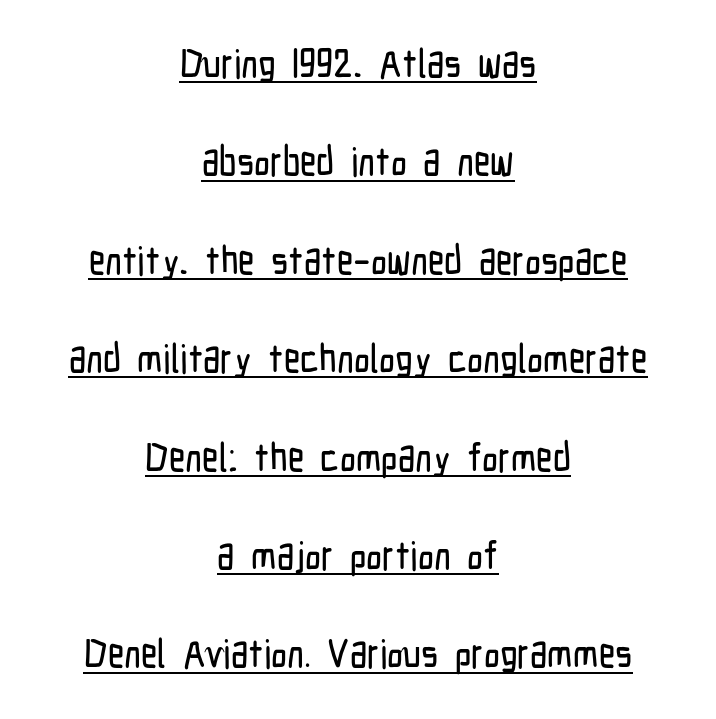
Q: Is the text italic (slanted)? A: No, it is upright.
Q: Is the typeface a serif or a sans-serif typeface? A: Sans-serif.
Q: Is the text underlined? A: Yes.
Q: How is the paragraph aligned? A: Centered.
Q: Is the spacing between letters normal or unusually wide? A: Normal.
Q: Is the spacing between lines tight, normal or loose? A: Loose.
Q: Width (condensed, normal, or wide)? A: Condensed.
Q: Stroke contrast? A: Low.
Q: x-height? A: Medium.
Q: Monospaced? A: No.
